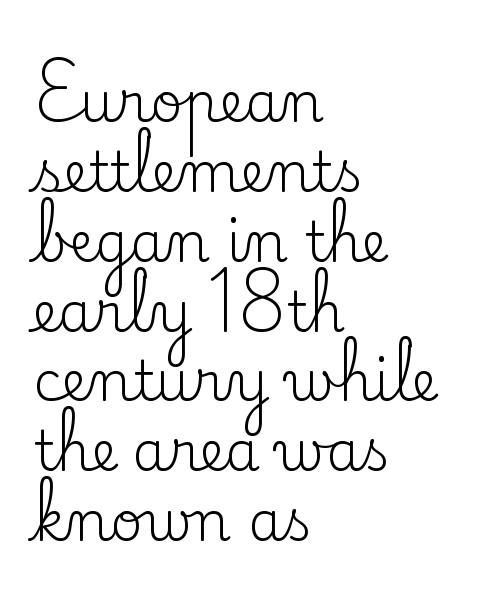
Q: Is the text bold? A: No.
Q: Is the text italic (slanted)? A: No, it is upright.
Q: Is the text underlined? A: No.
Q: How is the paragraph aligned? A: Left-aligned.
Q: Is the spacing between letters normal or unusually wide? A: Normal.
Q: Is the spacing between lines tight, normal or loose? A: Normal.
Q: Width (condensed, normal, or wide)? A: Normal.
Q: Stroke contrast? A: Low.
Q: x-height? A: Small.
Q: Monospaced? A: No.
